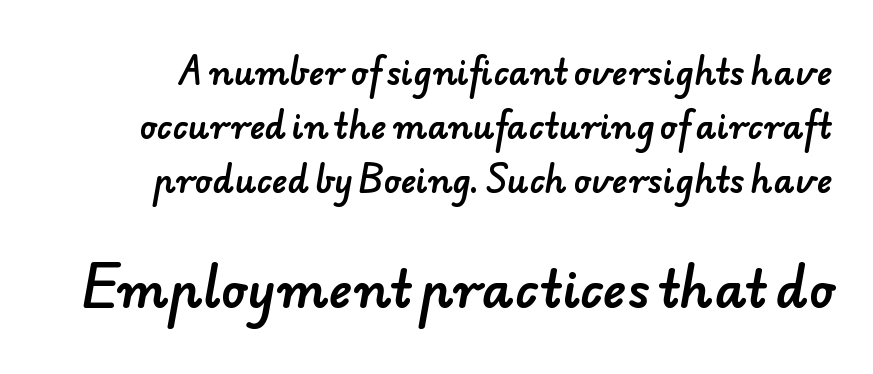
The image shows 50 px sans-serif type; set normal line spacing (1.63x), normal letter spacing, not underlined; the second (bottom) block is 1.52x larger; low stroke contrast and a small x-height.
